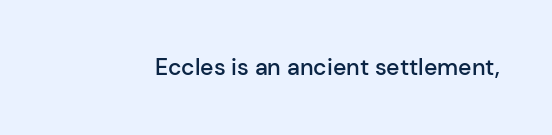
No extra tracking has been applied to these lines. The area under the type is left untouched. Weight: semibold (demi). If you drew a line through each stem, it would be perfectly vertical.
